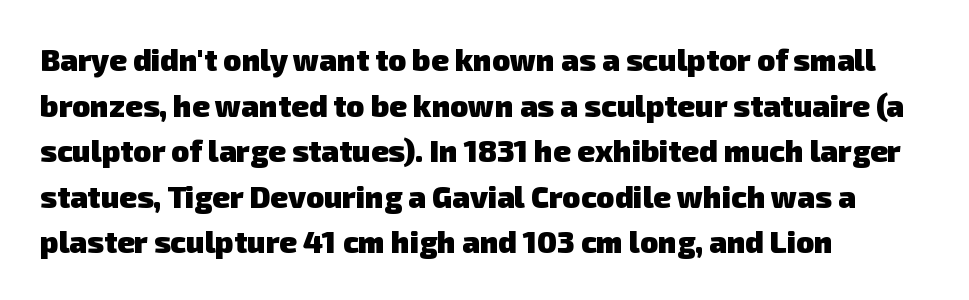
{"serif": "no", "bold": "yes", "weight": "heavy", "width": "normal", "stroke_contrast": "low", "x_height": "medium", "monospaced": "no", "underline": "no", "align": "left", "line_spacing": "normal", "line_spacing_ratio": 1.52, "letter_spacing": "normal", "letter_spacing_em": 0.0, "glyph_px": 30}
